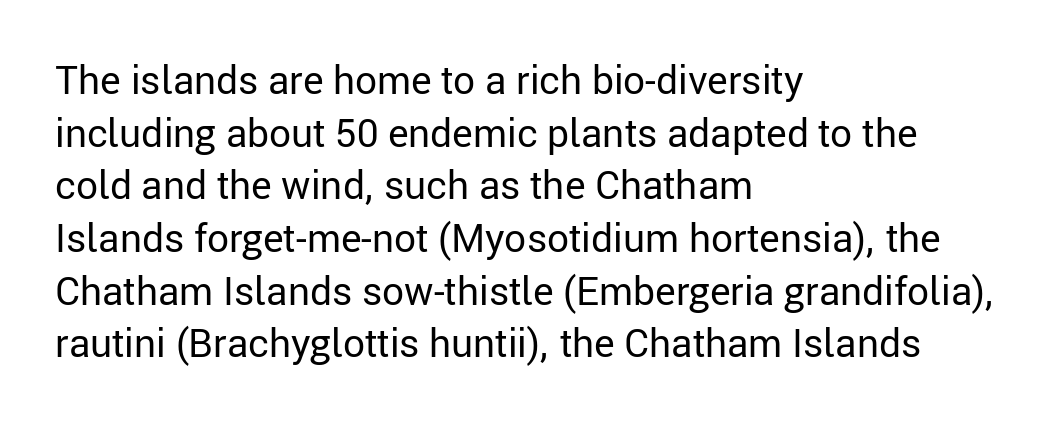
Q: Is the text bold? A: No.
Q: Is the text italic (slanted)? A: No, it is upright.
Q: Is the typeface a serif or a sans-serif typeface? A: Sans-serif.
Q: Is the text underlined? A: No.
Q: How is the paragraph aligned? A: Left-aligned.
Q: Is the spacing between letters normal or unusually wide? A: Normal.
Q: Is the spacing between lines tight, normal or loose? A: Normal.
Q: Width (condensed, normal, or wide)? A: Normal.
Q: Stroke contrast? A: Low.
Q: x-height? A: Medium.
Q: Monospaced? A: No.
